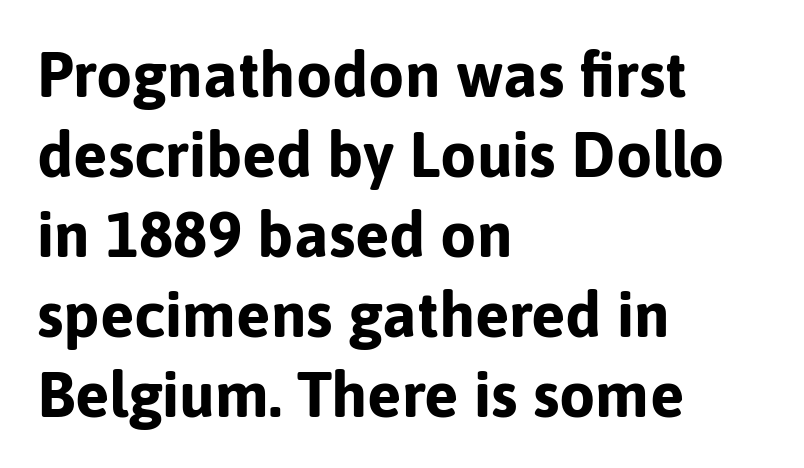
Examine the stroke ends and you'll find no serifs. If you measured baseline to baseline, you'd find a middling distance. Caption: bold face, heavy strokes. The gaps between neighbouring characters are ordinary and unremarkable. Check under the words: just untouched page.
